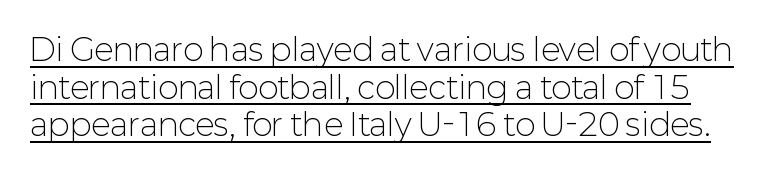
The image shows 31 px light sans-serif type, upright; set line spacing 1.21x, normal letter spacing, underlined; low stroke contrast and a medium x-height.
